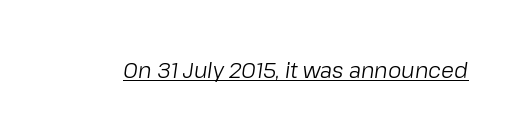
The image shows 21 px text type, italic (leaning right); set normal letter spacing, underlined.
